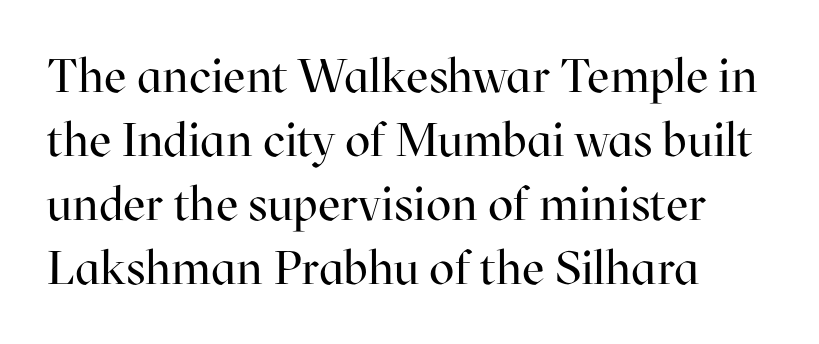
Does the type have serifs? Yes, each stem ends in a small foot. Do the letters lean? They stand straight. The glyphs are unaccompanied by any horizontal stroke below them. Each letter keeps its own natural width here, so spacing adapts to shape. The rendering anchors every line to the left-hand side. Letters have the restrained weight of plain body copy at most.
